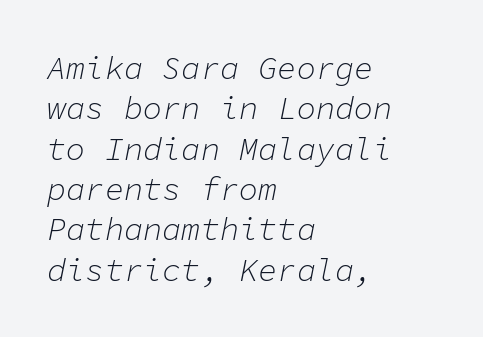
Q: Is the text bold? A: No.
Q: Is the text italic (slanted)? A: Yes, it leans right by about 11 degrees.
Q: Is the text underlined? A: No.
Q: How is the paragraph aligned? A: Left-aligned.
Q: Is the spacing between letters normal or unusually wide? A: Normal.
Q: Is the spacing between lines tight, normal or loose? A: Normal.
Q: Width (condensed, normal, or wide)? A: Normal.
Q: Stroke contrast? A: Low.
Q: x-height? A: Medium.
Q: Monospaced? A: Yes.
